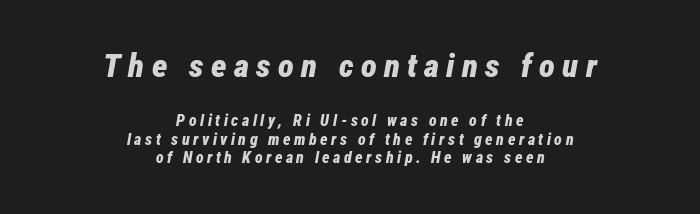
{"italic": "yes", "lean": "right", "slant_degrees": 12, "bold": "yes", "weight": "bold", "width": "condensed", "stroke_contrast": "low", "x_height": "medium", "monospaced": "no", "underline": "no", "align": "center", "line_spacing_ratio": 1.17, "letter_spacing": "wide", "letter_spacing_em": 0.22, "larger_block": "first", "size_ratio": 2.06, "glyph_px": 33}
